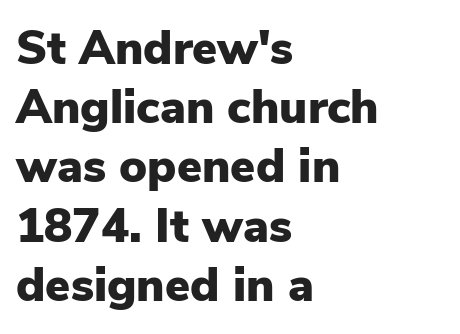
{"serif": "no", "italic": "no", "bold": "yes", "weight": "heavy", "width": "normal", "stroke_contrast": "low", "x_height": "medium", "monospaced": "no", "underline": "no", "align": "left", "line_spacing": "normal", "line_spacing_ratio": 1.26, "letter_spacing": "normal", "letter_spacing_em": 0.0, "glyph_px": 47}
